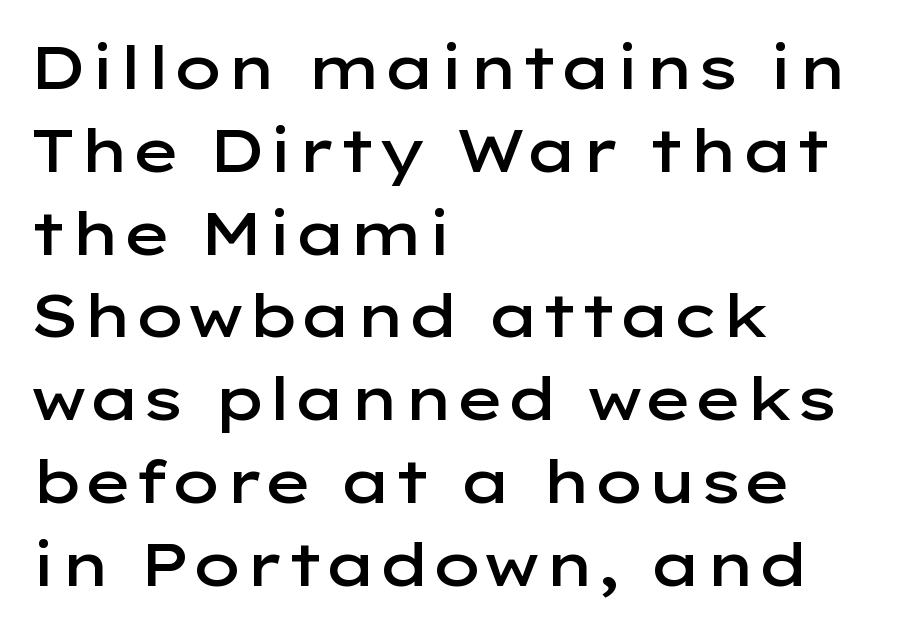
The image shows 60 px semibold, wide sans-serif type, upright; set left-aligned, normal line spacing (1.38x), normal letter spacing, not underlined; low stroke contrast and a medium x-height.
